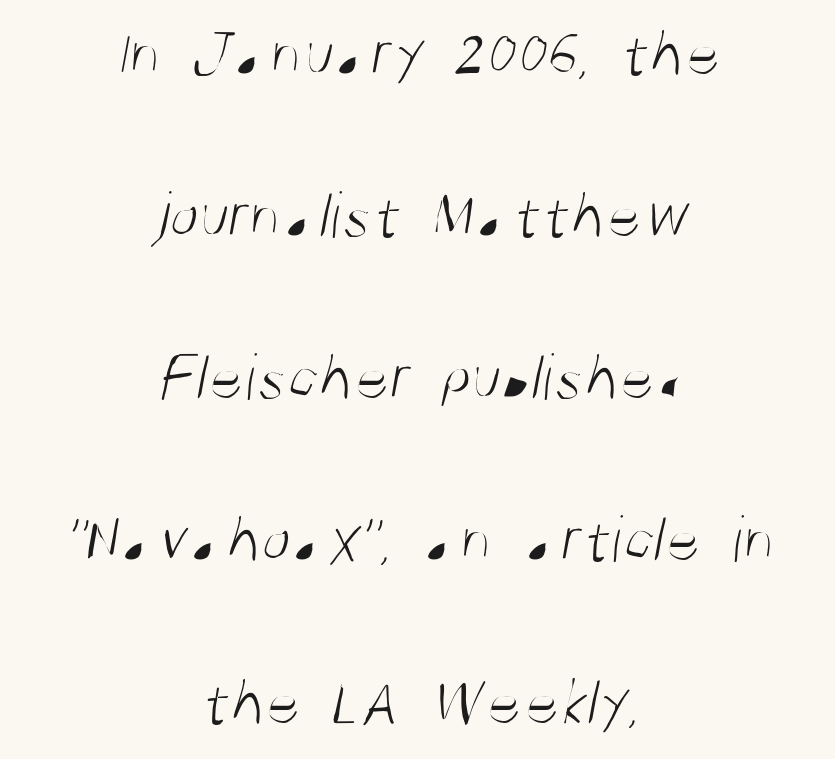
{"serif": "no", "bold": "no", "weight": "light", "width": "condensed", "stroke_contrast": "medium", "x_height": "large", "monospaced": "no", "underline": "no", "align": "center", "line_spacing": "loose", "line_spacing_ratio": 2.42, "letter_spacing": "normal", "letter_spacing_em": 0.0, "glyph_px": 67}
